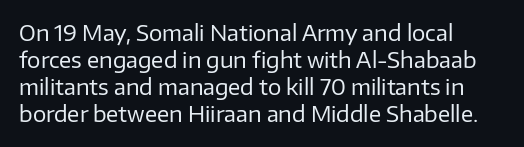
Q: Is the text bold? A: No.
Q: Is the text italic (slanted)? A: No, it is upright.
Q: Is the text underlined? A: No.
Q: How is the paragraph aligned? A: Left-aligned.
Q: Is the spacing between letters normal or unusually wide? A: Normal.
Q: Is the spacing between lines tight, normal or loose? A: Normal.
